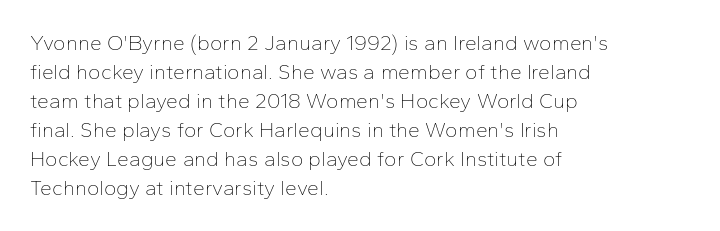
{"italic": "no", "bold": "no", "underline": "no", "align": "left", "line_spacing": "normal", "line_spacing_ratio": 1.38, "letter_spacing": "normal", "letter_spacing_em": 0.0, "glyph_px": 21}
